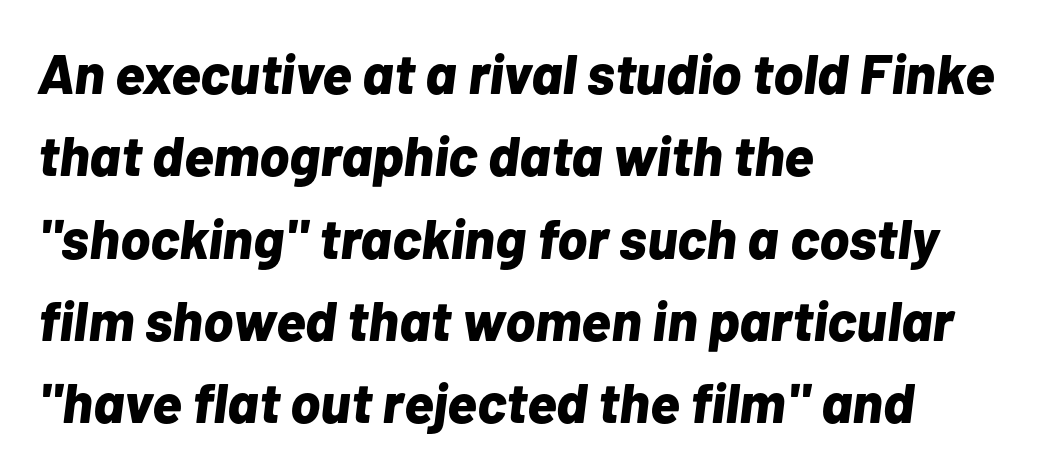
The space between consecutive lines is moderate. An italicized treatment has been applied to the whole sample. Plenty of ink on the page — the face is bold. Proportional: the letters do not fall into vertical columns. The letters sit at their default tracking, neither squeezed nor spread. Compared with a centered layout, this one pins lines to the left instead.
